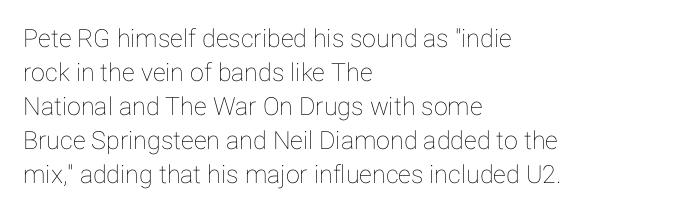
{"italic": "no", "underline": "no", "align": "left", "line_spacing": "normal", "line_spacing_ratio": 1.36, "letter_spacing": "normal", "letter_spacing_em": 0.0, "glyph_px": 25}
